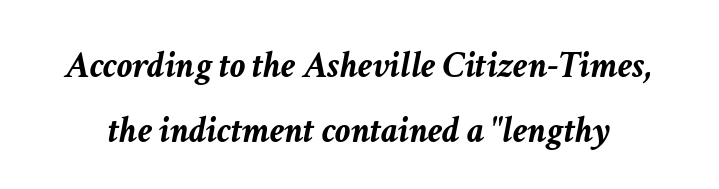
Varying glyph widths throughout — classic text-font behaviour. Tracking here is standard; glyphs follow each other at the usual distance. There's an unmistakable incline to the writing here. Letters rest on an invisible, unmarked baseline.
